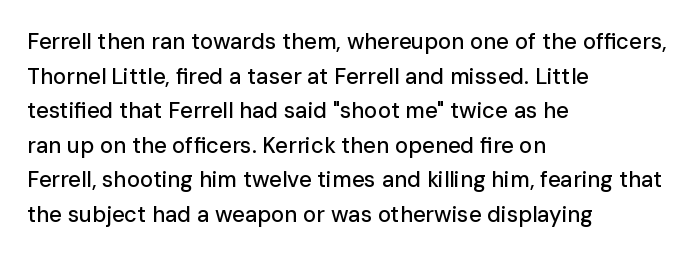
Q: Is the text italic (slanted)? A: No, it is upright.
Q: Is the text underlined? A: No.
Q: How is the paragraph aligned? A: Left-aligned.
Q: Is the spacing between letters normal or unusually wide? A: Normal.
Q: Is the spacing between lines tight, normal or loose? A: Normal.
